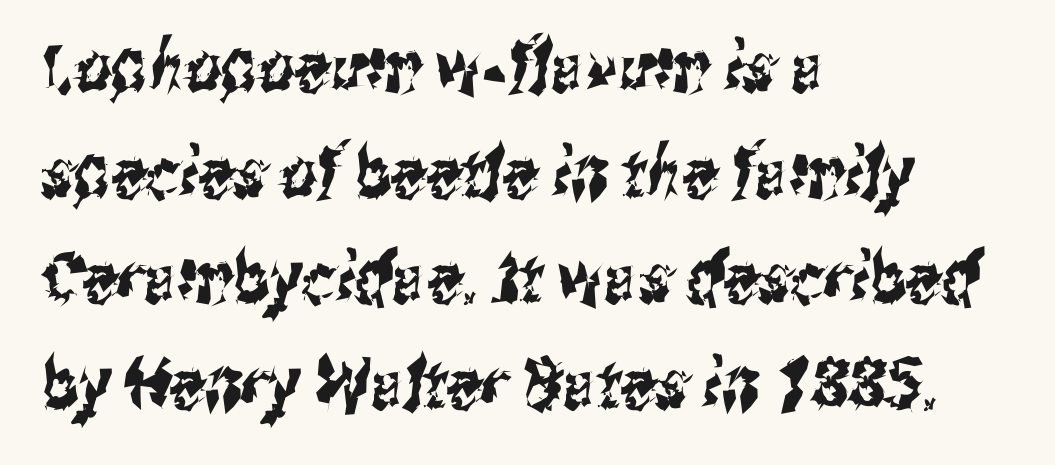
Letter spacing: default. Baseline-to-baseline distance is the conventional proportion of letter height. Think of a printed novel: that variable character pitch is what you see here. Descender tails drop into unmarked territory. A student would call this left alignment; a typographer would say flush left, rag right. This rendering employs a face without finishing strokes, i.e., a sans-serif.
